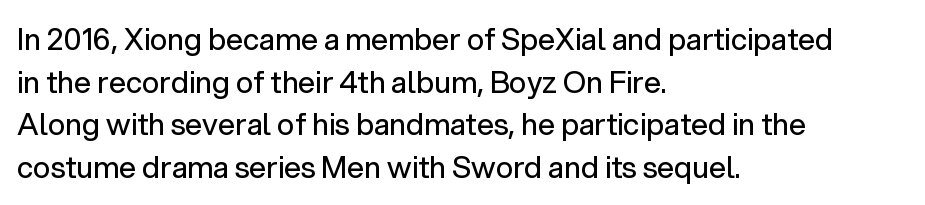
{"serif": "no", "italic": "no", "bold": "no", "weight": "regular", "width": "normal", "stroke_contrast": "low", "x_height": "medium", "monospaced": "no", "underline": "no", "align": "left", "line_spacing": "normal", "line_spacing_ratio": 1.42, "letter_spacing": "normal", "letter_spacing_em": 0.0, "glyph_px": 30}
